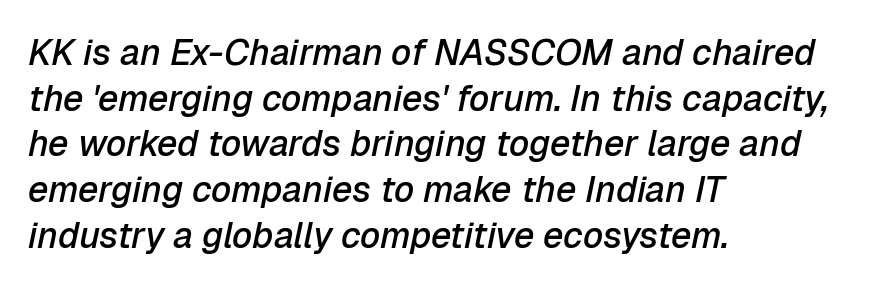
Q: Is the text bold? A: Semi-bold.
Q: Is the text italic (slanted)? A: Yes, it leans right by about 12 degrees.
Q: Is the text underlined? A: No.
Q: How is the paragraph aligned? A: Left-aligned.
Q: Is the spacing between letters normal or unusually wide? A: Normal.
Q: Is the spacing between lines tight, normal or loose? A: Normal.
Q: Width (condensed, normal, or wide)? A: Normal.
Q: Stroke contrast? A: Low.
Q: x-height? A: Medium.
Q: Monospaced? A: No.
